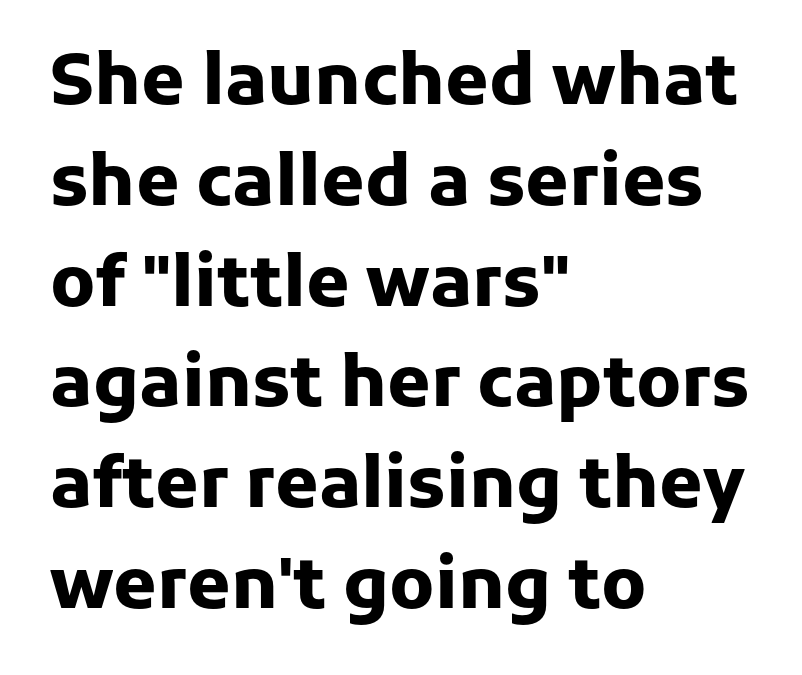
Q: Is the text bold? A: Yes.
Q: Is the text italic (slanted)? A: No, it is upright.
Q: Is the typeface a serif or a sans-serif typeface? A: Sans-serif.
Q: Is the text underlined? A: No.
Q: How is the paragraph aligned? A: Left-aligned.
Q: Is the spacing between letters normal or unusually wide? A: Normal.
Q: Is the spacing between lines tight, normal or loose? A: Normal.
Q: Width (condensed, normal, or wide)? A: Normal.
Q: Stroke contrast? A: Low.
Q: x-height? A: Medium.
Q: Monospaced? A: No.
